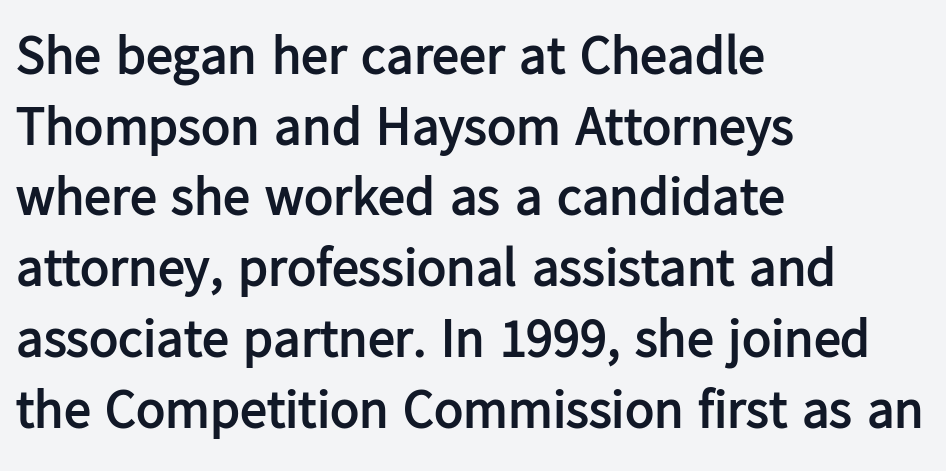
Q: Is the text bold? A: Yes.
Q: Is the text italic (slanted)? A: No, it is upright.
Q: Is the typeface a serif or a sans-serif typeface? A: Sans-serif.
Q: Is the text underlined? A: No.
Q: How is the paragraph aligned? A: Left-aligned.
Q: Is the spacing between letters normal or unusually wide? A: Normal.
Q: Is the spacing between lines tight, normal or loose? A: Normal.
Q: Width (condensed, normal, or wide)? A: Normal.
Q: Stroke contrast? A: Low.
Q: x-height? A: Medium.
Q: Monospaced? A: No.
